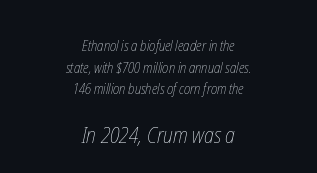
Q: Is the text bold? A: No.
Q: Is the text underlined? A: No.
Q: How is the paragraph aligned? A: Centered.
Q: Is the spacing between letters normal or unusually wide? A: Normal.
Q: Is the spacing between lines tight, normal or loose? A: Normal.
Q: Which block of text is set in a larger size, the first (top) or the second (bottom)? A: The second (bottom) one.
